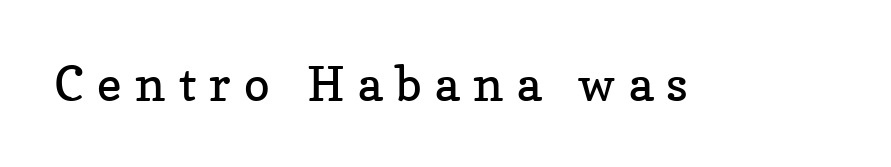
The image shows 48 px regular-weight serif type, upright; set unusually wide letter spacing (+0.28 em), not underlined; low stroke contrast and a medium x-height.
